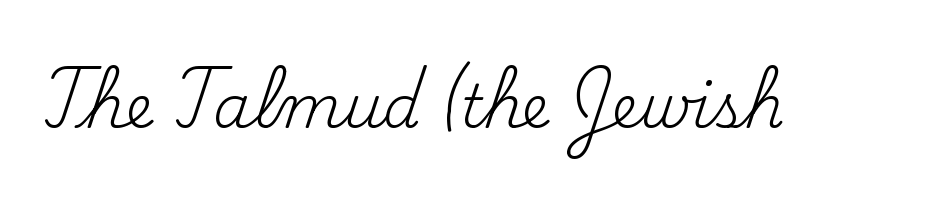
No chunkiness to these letters — they're not bold. Anything drawn beneath the words? Only blank space. The typeface chosen for these lines features serifs. Short note: letters normally spaced.
